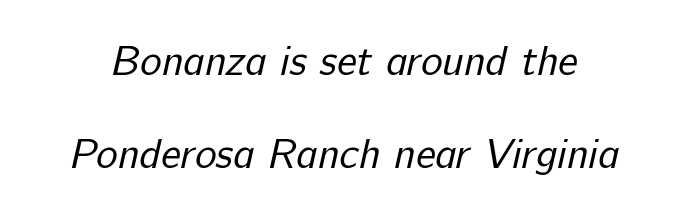
The image shows 41 px regular-weight sans-serif type; set loose line spacing (2.27x), normal letter spacing, not underlined; low stroke contrast and a medium x-height.
